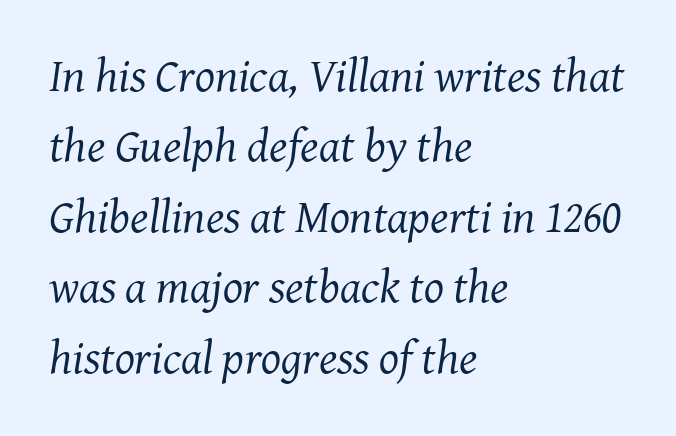
Q: Is the text bold? A: No.
Q: Is the text italic (slanted)? A: Yes, it leans right by about 8 degrees.
Q: Is the typeface a serif or a sans-serif typeface? A: Serif.
Q: Is the text underlined? A: No.
Q: How is the paragraph aligned? A: Left-aligned.
Q: Is the spacing between letters normal or unusually wide? A: Normal.
Q: Is the spacing between lines tight, normal or loose? A: Normal.
Q: Width (condensed, normal, or wide)? A: Normal.
Q: Stroke contrast? A: Medium.
Q: x-height? A: Medium.
Q: Monospaced? A: No.
